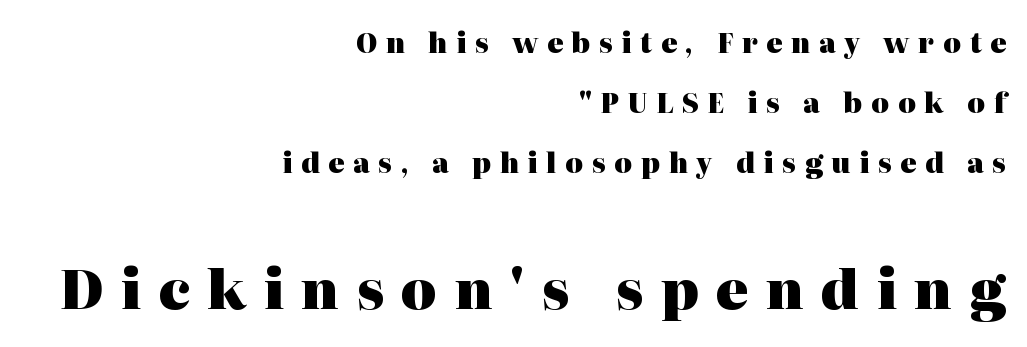
Q: Is the text bold? A: Yes.
Q: Is the text italic (slanted)? A: No, it is upright.
Q: Is the typeface a serif or a sans-serif typeface? A: Serif.
Q: Is the text underlined? A: No.
Q: How is the paragraph aligned? A: Right-aligned.
Q: Is the spacing between letters normal or unusually wide? A: Unusually wide.
Q: Is the spacing between lines tight, normal or loose? A: Loose.
Q: Which block of text is set in a larger size, the first (top) or the second (bottom)? A: The second (bottom) one.
Q: Width (condensed, normal, or wide)? A: Normal.
Q: Stroke contrast? A: High.
Q: x-height? A: Medium.
Q: Monospaced? A: No.
